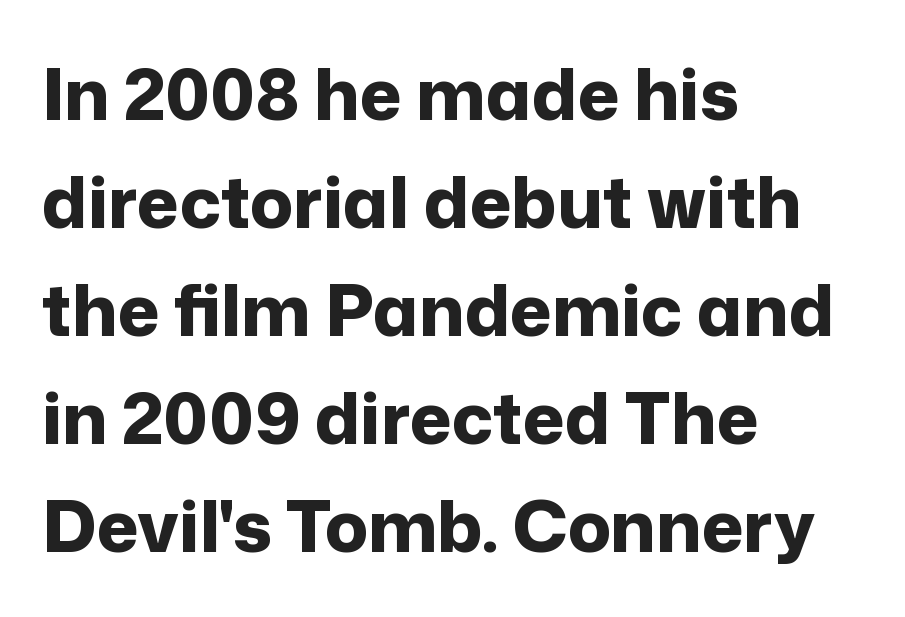
{"serif": "no", "italic": "no", "bold": "yes", "weight": "bold", "width": "normal", "stroke_contrast": "low", "x_height": "medium", "monospaced": "no", "underline": "no", "align": "left", "line_spacing": "normal", "line_spacing_ratio": 1.52, "letter_spacing": "normal", "letter_spacing_em": 0.0, "glyph_px": 71}
